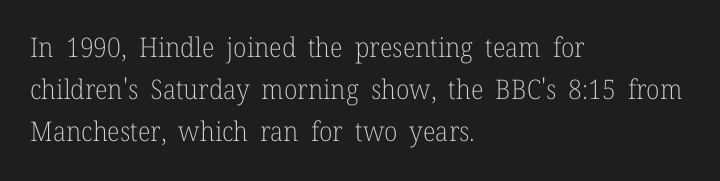
Each new line begins a customary step beneath the previous one. The passage shown is not underscored anywhere. Weight: not bold — regular or lighter. Nope, not italic — everything's standing straight. A classic flush-left, rag-right setting is used for this passage.
